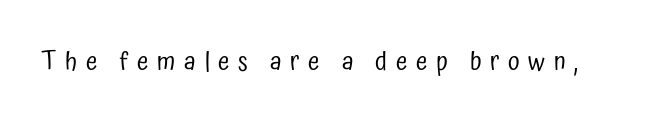
The image shows 26 px text type, upright; set unusually wide letter spacing (+0.33 em), not underlined.
